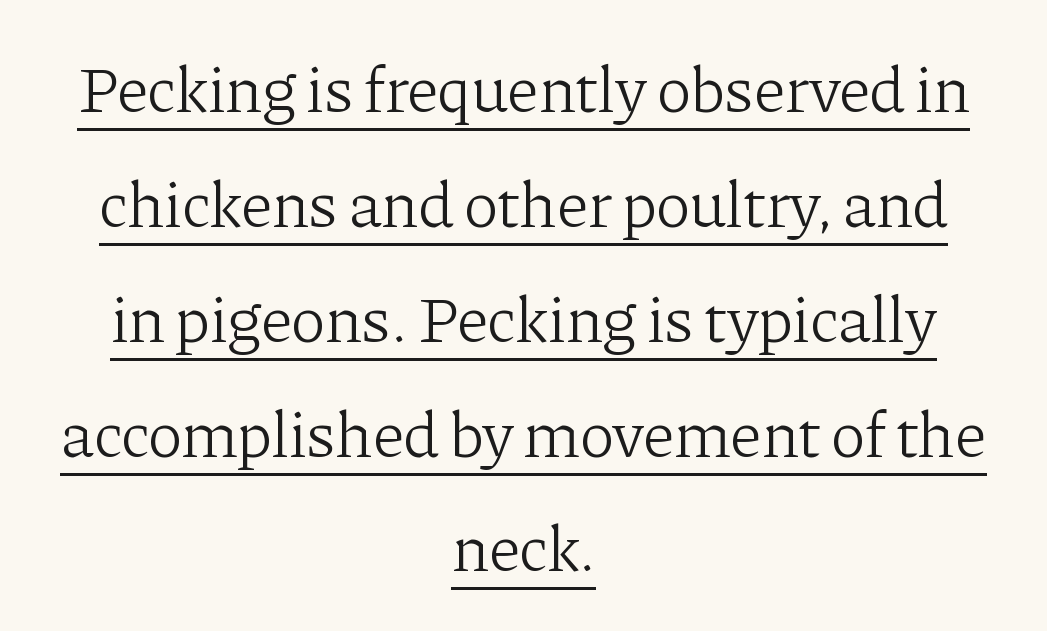
{"serif": "yes", "italic": "no", "bold": "no", "weight": "light", "width": "normal", "stroke_contrast": "low", "x_height": "medium", "monospaced": "no", "underline": "yes", "align": "center", "line_spacing_ratio": 1.74, "letter_spacing": "normal", "letter_spacing_em": 0.0, "glyph_px": 66}
